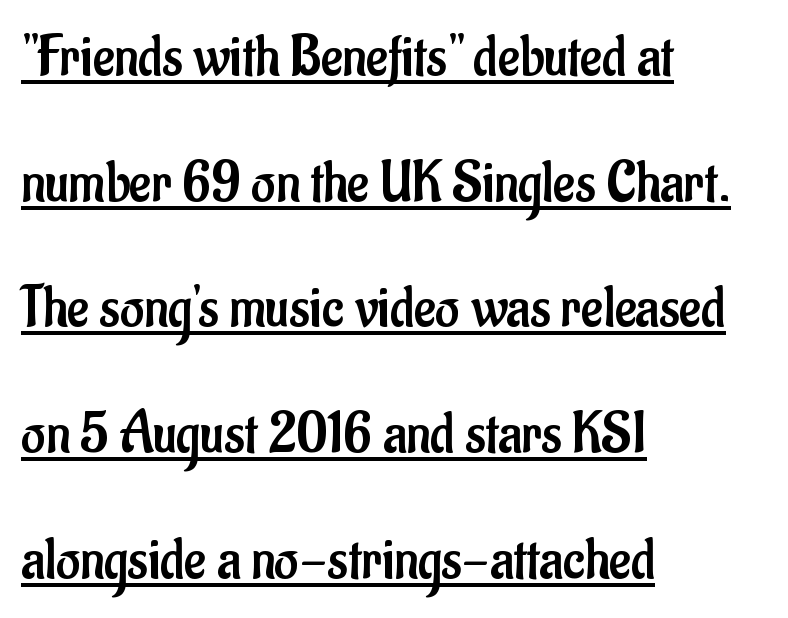
Q: Is the text bold? A: No.
Q: Is the text italic (slanted)? A: No, it is upright.
Q: Is the typeface a serif or a sans-serif typeface? A: Sans-serif.
Q: Is the text underlined? A: Yes.
Q: How is the paragraph aligned? A: Left-aligned.
Q: Is the spacing between letters normal or unusually wide? A: Normal.
Q: Is the spacing between lines tight, normal or loose? A: Loose.
Q: Width (condensed, normal, or wide)? A: Condensed.
Q: Stroke contrast? A: Low.
Q: x-height? A: Small.
Q: Monospaced? A: No.
